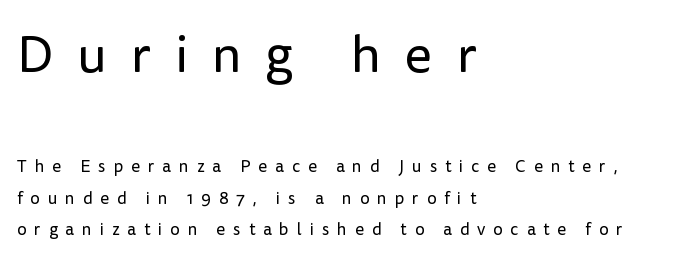
Q: Is the text bold? A: No.
Q: Is the text italic (slanted)? A: No, it is upright.
Q: Is the typeface a serif or a sans-serif typeface? A: Sans-serif.
Q: Is the text underlined? A: No.
Q: How is the paragraph aligned? A: Left-aligned.
Q: Is the spacing between letters normal or unusually wide? A: Unusually wide.
Q: Which block of text is set in a larger size, the first (top) or the second (bottom)? A: The first (top) one.
Q: Width (condensed, normal, or wide)? A: Normal.
Q: Stroke contrast? A: Low.
Q: x-height? A: Medium.
Q: Monospaced? A: No.
